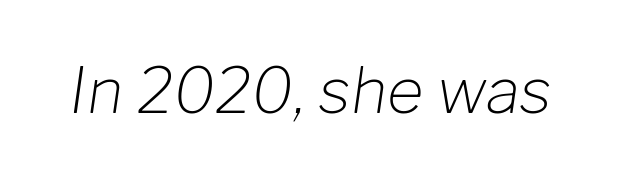
The image shows 63 px light type, italic (leaning right); set normal letter spacing, not underlined; low stroke contrast and a medium x-height.
